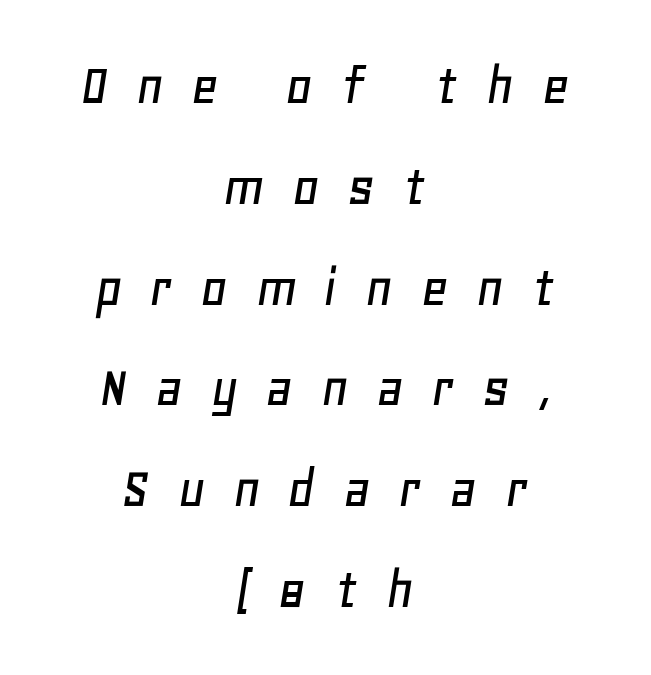
Yep, that's italic — everything's leaning. A typesetter would call this heavily tracked-out type. Note the varied advance widths — an 'i' is clearly narrower than an 'm'. Horizontal bands of white between lines are of average thickness. Beneath every word, the page is bare.
